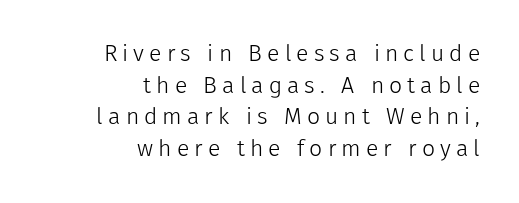
Q: Is the text bold? A: No.
Q: Is the text italic (slanted)? A: No, it is upright.
Q: Is the text underlined? A: No.
Q: How is the paragraph aligned? A: Right-aligned.
Q: Is the spacing between letters normal or unusually wide? A: Unusually wide.
Q: Is the spacing between lines tight, normal or loose? A: Normal.
